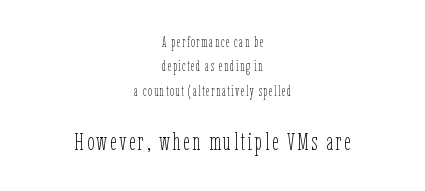
Q: Is the text bold? A: No.
Q: Is the text italic (slanted)? A: No, it is upright.
Q: Is the text underlined? A: No.
Q: How is the paragraph aligned? A: Centered.
Q: Which block of text is set in a larger size, the first (top) or the second (bottom)? A: The second (bottom) one.
